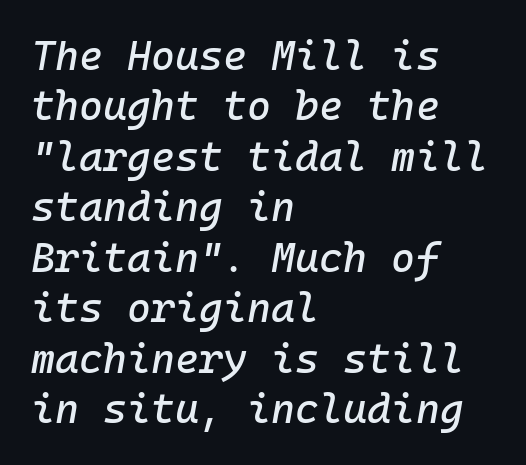
Q: Is the text italic (slanted)? A: Yes, it leans right by about 10 degrees.
Q: Is the text underlined? A: No.
Q: How is the paragraph aligned? A: Left-aligned.
Q: Is the spacing between letters normal or unusually wide? A: Normal.
Q: Width (condensed, normal, or wide)? A: Normal.
Q: Stroke contrast? A: Low.
Q: x-height? A: Medium.
Q: Monospaced? A: Yes.
